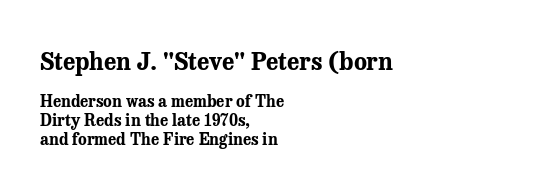
Q: Is the text bold? A: Yes.
Q: Is the text italic (slanted)? A: No, it is upright.
Q: Is the text underlined? A: No.
Q: How is the paragraph aligned? A: Left-aligned.
Q: Is the spacing between letters normal or unusually wide? A: Normal.
Q: Which block of text is set in a larger size, the first (top) or the second (bottom)? A: The first (top) one.
